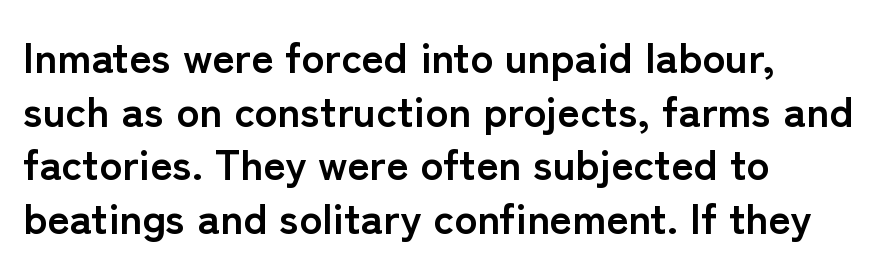
Q: Is the text bold? A: Yes.
Q: Is the text italic (slanted)? A: No, it is upright.
Q: Is the typeface a serif or a sans-serif typeface? A: Sans-serif.
Q: Is the text underlined? A: No.
Q: How is the paragraph aligned? A: Left-aligned.
Q: Is the spacing between letters normal or unusually wide? A: Normal.
Q: Is the spacing between lines tight, normal or loose? A: Normal.
Q: Width (condensed, normal, or wide)? A: Normal.
Q: Stroke contrast? A: Low.
Q: x-height? A: Medium.
Q: Monospaced? A: No.
